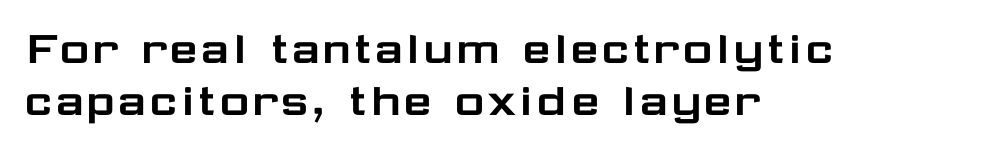
Q: Is the text italic (slanted)? A: No, it is upright.
Q: Is the typeface a serif or a sans-serif typeface? A: Sans-serif.
Q: Is the text underlined? A: No.
Q: How is the paragraph aligned? A: Left-aligned.
Q: Is the spacing between letters normal or unusually wide? A: Normal.
Q: Is the spacing between lines tight, normal or loose? A: Tight.
Q: Width (condensed, normal, or wide)? A: Wide.
Q: Stroke contrast? A: Low.
Q: x-height? A: Medium.
Q: Monospaced? A: No.
